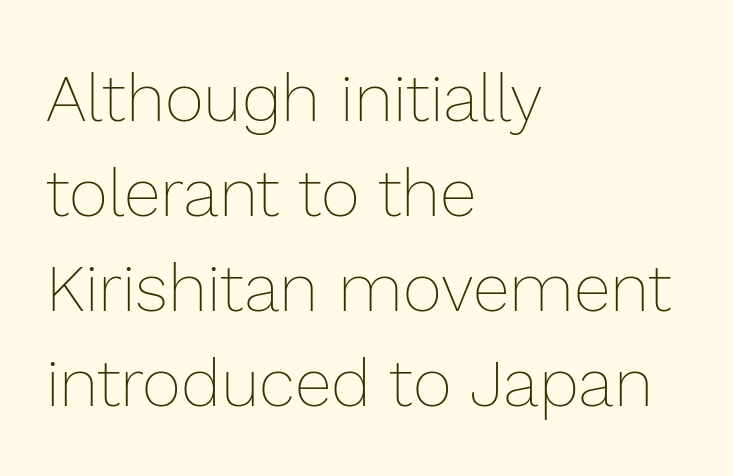
{"italic": "no", "bold": "no", "weight": "thin", "width": "normal", "x_height": "medium", "monospaced": "no", "underline": "no", "align": "left", "line_spacing": "normal", "line_spacing_ratio": 1.42, "letter_spacing": "normal", "letter_spacing_em": 0.0, "glyph_px": 67}
